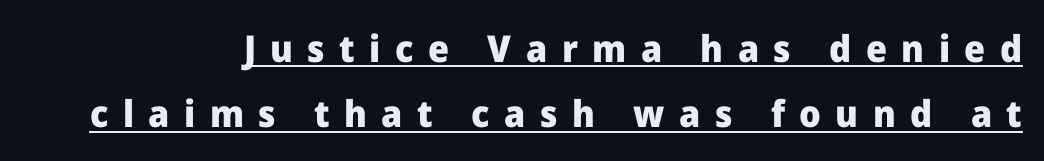
Honestly, the letter spacing is so wide it's the main thing you notice. Spacing verdict: proportional, widths tailored to each character. A typesetter would mark this as roman, not italic. Notice how thick the strokes are: this is what a full bold looks like.
